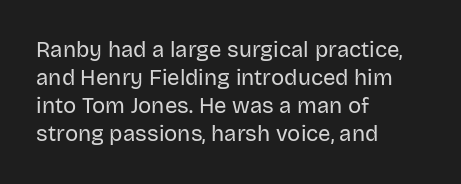
{"italic": "no", "bold": "no", "underline": "no", "align": "left", "line_spacing": "normal", "line_spacing_ratio": 1.28, "letter_spacing": "normal", "letter_spacing_em": 0.0, "glyph_px": 22}
